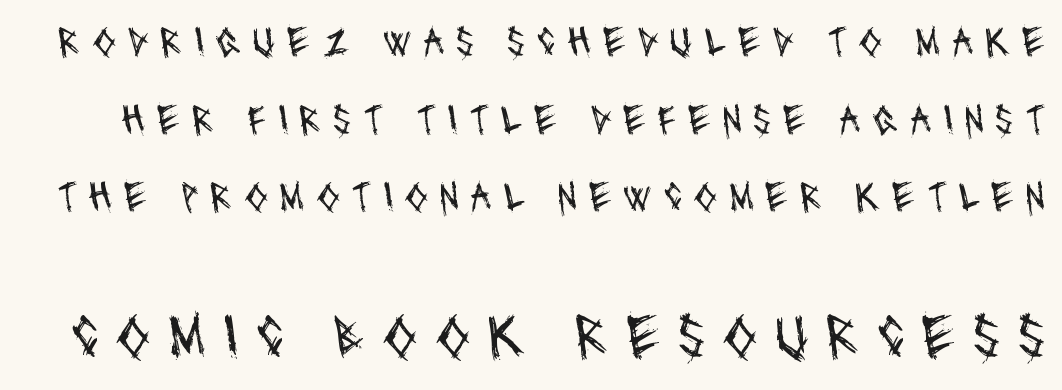
{"serif": "no", "bold": "no", "weight": "regular", "width": "condensed", "stroke_contrast": "medium", "x_height": "large", "monospaced": "no", "underline": "no", "line_spacing_ratio": 1.85, "letter_spacing": "wide", "letter_spacing_em": 0.27, "larger_block": "second", "size_ratio": 1.5, "glyph_px": 63}
